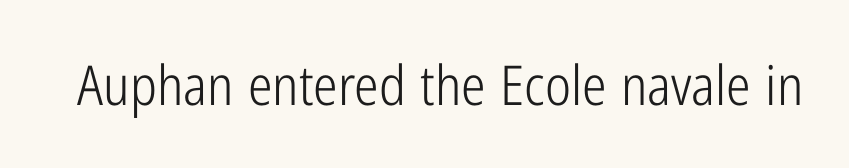
Varying glyph widths throughout — classic text-font behaviour. The passage shown is not bold in any degree. The gap between lines stays unmarked. Unlike a traditional serif, this face leaves its strokes unadorned. Unlike italic type, these characters show no tilt at all.
